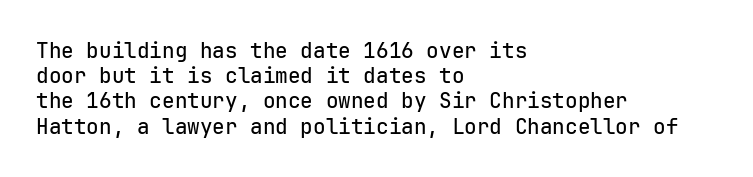
Q: Is the text italic (slanted)? A: No, it is upright.
Q: Is the text underlined? A: No.
Q: How is the paragraph aligned? A: Left-aligned.
Q: Is the spacing between letters normal or unusually wide? A: Normal.
